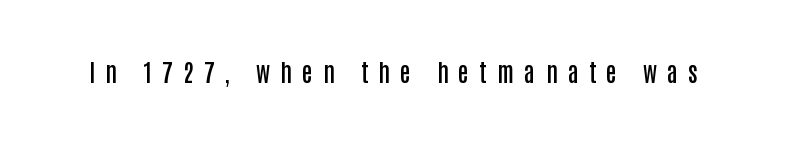
Q: Is the text bold? A: Semi-bold.
Q: Is the text italic (slanted)? A: No, it is upright.
Q: Is the text underlined? A: No.
Q: Is the spacing between letters normal or unusually wide? A: Unusually wide.
